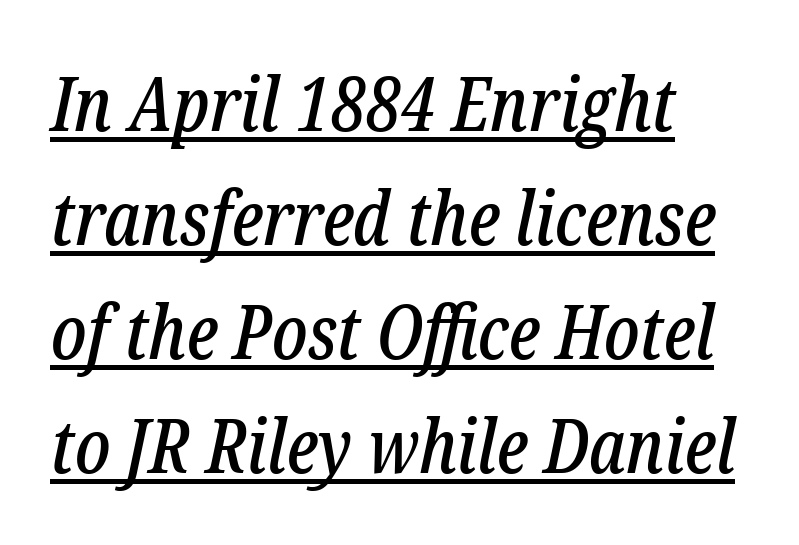
{"serif": "yes", "italic": "yes", "lean": "right", "slant_degrees": 12, "width": "condensed", "stroke_contrast": "low", "x_height": "medium", "monospaced": "no", "underline": "yes", "align": "left", "line_spacing": "normal", "line_spacing_ratio": 1.52, "letter_spacing": "normal", "letter_spacing_em": 0.0, "glyph_px": 75}
